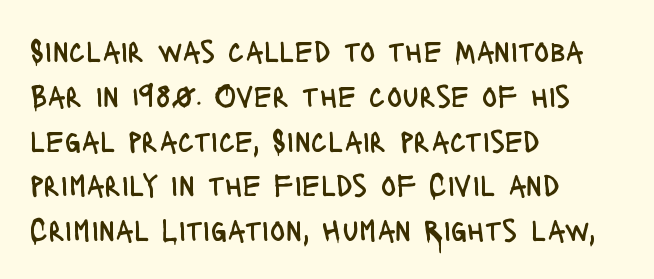
Q: Is the text bold? A: No.
Q: Is the text italic (slanted)? A: No, it is upright.
Q: Is the typeface a serif or a sans-serif typeface? A: Sans-serif.
Q: Is the text underlined? A: No.
Q: How is the paragraph aligned? A: Left-aligned.
Q: Is the spacing between letters normal or unusually wide? A: Normal.
Q: Is the spacing between lines tight, normal or loose? A: Normal.
Q: Width (condensed, normal, or wide)? A: Condensed.
Q: Stroke contrast? A: Low.
Q: x-height? A: Large.
Q: Monospaced? A: No.
